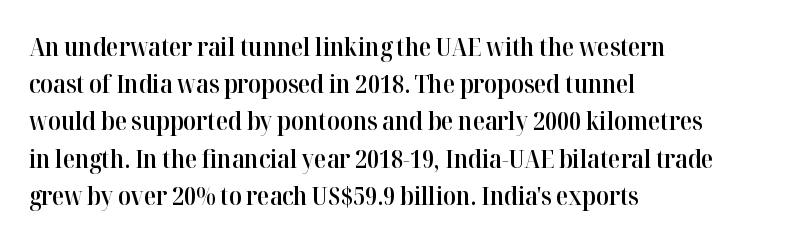
The image shows 25 px text type, upright; set left-aligned, normal line spacing (1.49x), normal letter spacing, not underlined.
